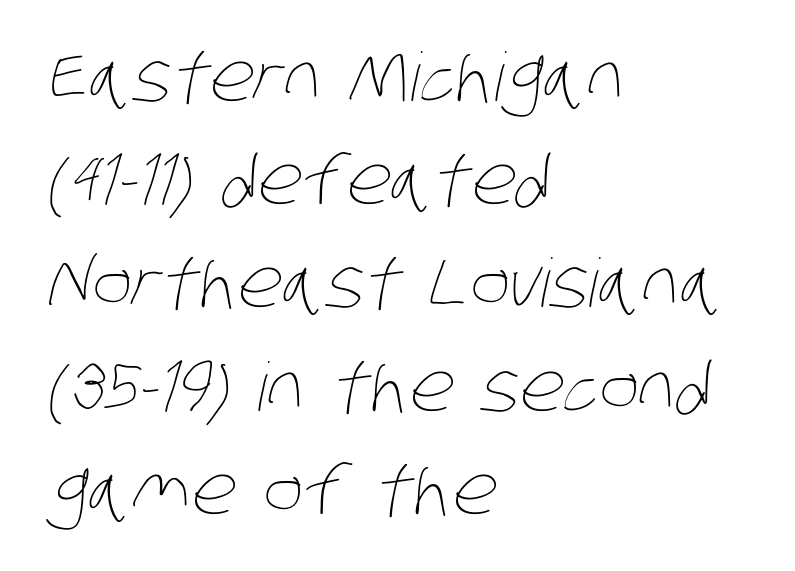
Is this a fixed-width face? No — the glyphs have proportional, varying widths. Descenders hang freely into open space. These lines keep a tight, regular rhythm from letter to letter. Heft: none added — not bold. The passage is arranged the way most books set body copy — flush left.
